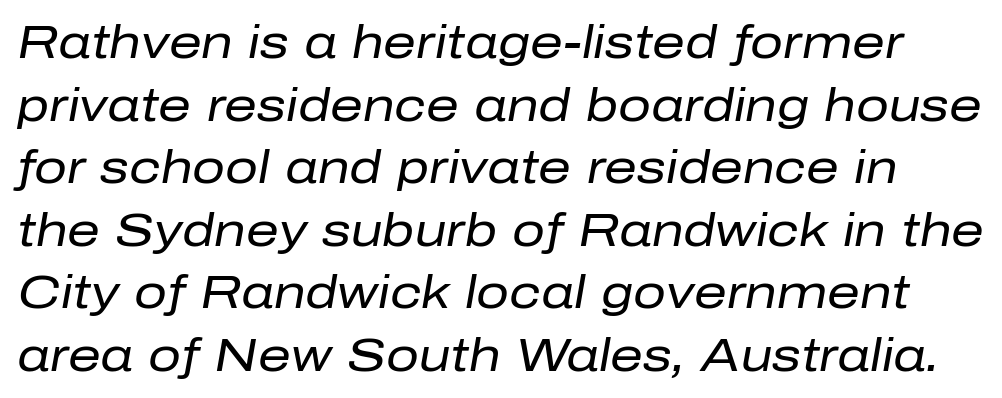
Q: Is the text bold? A: No.
Q: Is the text italic (slanted)? A: Yes, it leans right by about 10 degrees.
Q: Is the text underlined? A: No.
Q: Is the spacing between letters normal or unusually wide? A: Normal.
Q: Is the spacing between lines tight, normal or loose? A: Normal.
Q: Width (condensed, normal, or wide)? A: Normal.
Q: Stroke contrast? A: Low.
Q: x-height? A: Medium.
Q: Monospaced? A: No.
